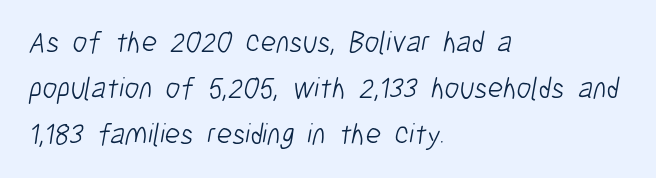
Q: Is the text bold? A: No.
Q: Is the typeface a serif or a sans-serif typeface? A: Sans-serif.
Q: Is the text underlined? A: No.
Q: How is the paragraph aligned? A: Left-aligned.
Q: Is the spacing between letters normal or unusually wide? A: Normal.
Q: Is the spacing between lines tight, normal or loose? A: Normal.
Q: Width (condensed, normal, or wide)? A: Condensed.
Q: Stroke contrast? A: Low.
Q: x-height? A: Medium.
Q: Monospaced? A: No.
